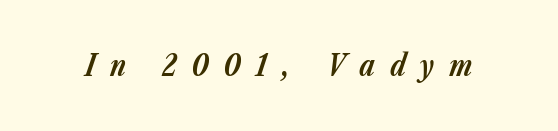
The image shows 29 px bold type, italic (leaning right); set unusually wide letter spacing (+0.5 em), not underlined; low stroke contrast and a medium x-height.
